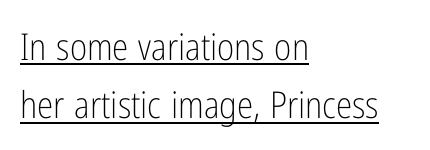
Q: Is the text bold? A: No.
Q: Is the text italic (slanted)? A: No, it is upright.
Q: Is the typeface a serif or a sans-serif typeface? A: Sans-serif.
Q: Is the text underlined? A: Yes.
Q: How is the paragraph aligned? A: Left-aligned.
Q: Is the spacing between letters normal or unusually wide? A: Normal.
Q: Is the spacing between lines tight, normal or loose? A: Normal.
Q: Width (condensed, normal, or wide)? A: Condensed.
Q: Stroke contrast? A: Low.
Q: x-height? A: Medium.
Q: Monospaced? A: No.
